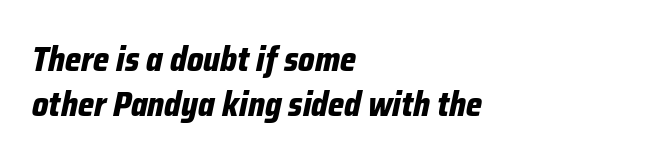
Q: Is the text bold? A: Yes.
Q: Is the text italic (slanted)? A: Yes, it leans right by about 12 degrees.
Q: Is the text underlined? A: No.
Q: How is the paragraph aligned? A: Left-aligned.
Q: Is the spacing between letters normal or unusually wide? A: Normal.
Q: Is the spacing between lines tight, normal or loose? A: Normal.
Q: Width (condensed, normal, or wide)? A: Condensed.
Q: Stroke contrast? A: Low.
Q: x-height? A: Medium.
Q: Monospaced? A: No.
